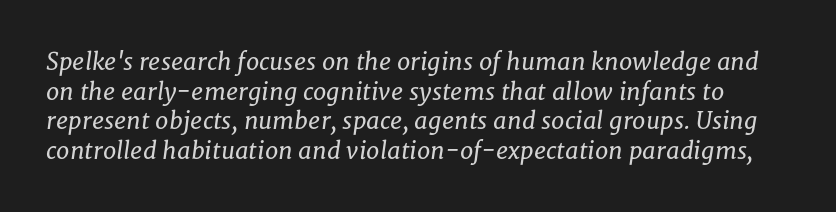
Nothing heavy about these letters — not bold at all. Looking at the ascenders, they clearly lean. A typesetter would call this zero additional tracking. The strip under each line holds only bare page.
